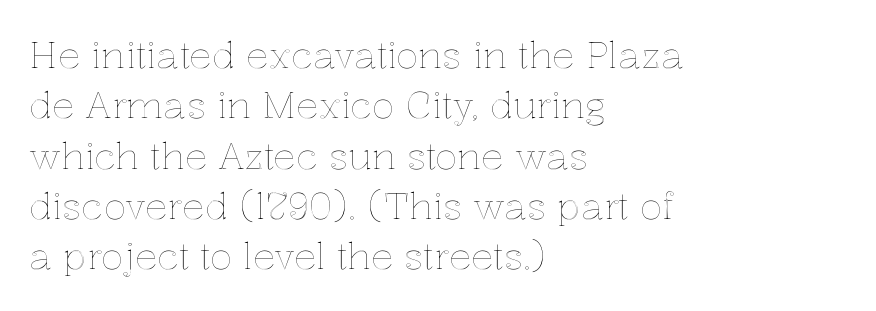
The image shows 37 px text type, upright; set left-aligned, normal line spacing (1.36x), normal letter spacing, not underlined; a medium x-height.
